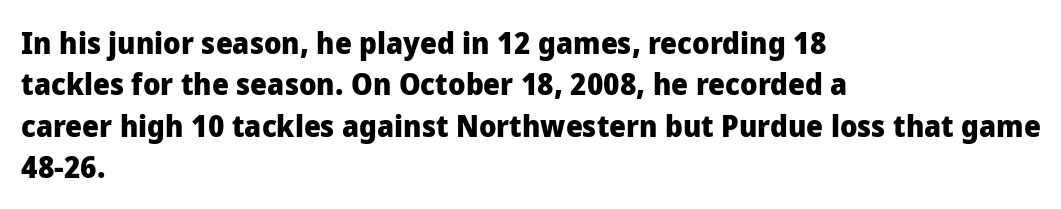
Do the letters lean? They stand straight. Spacing verdict: proportional, widths tailored to each character. Tracking here is standard; glyphs follow each other at the usual distance. Beneath every word, the page is bare.
